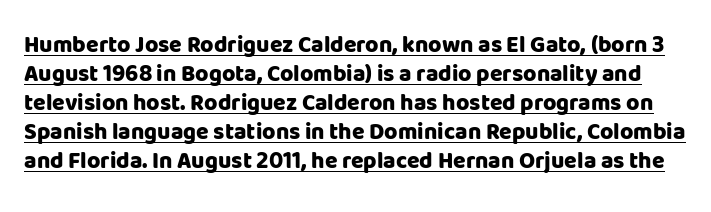
{"italic": "no", "bold": "yes", "underline": "yes", "line_spacing": "normal", "line_spacing_ratio": 1.26, "letter_spacing": "normal", "letter_spacing_em": 0.0, "glyph_px": 23}
